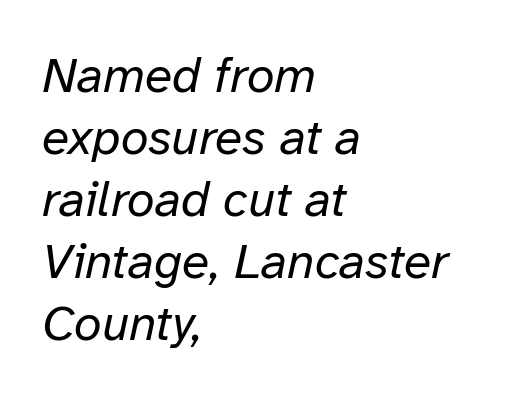
Q: Is the text bold? A: No.
Q: Is the text italic (slanted)? A: Yes, it leans right by about 12 degrees.
Q: Is the text underlined? A: No.
Q: How is the paragraph aligned? A: Left-aligned.
Q: Is the spacing between letters normal or unusually wide? A: Normal.
Q: Width (condensed, normal, or wide)? A: Normal.
Q: Stroke contrast? A: Low.
Q: x-height? A: Medium.
Q: Monospaced? A: No.
